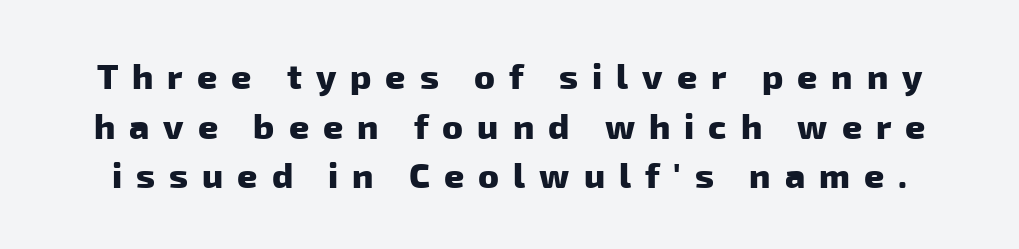
Each word looks stretched out because of the extra space between its letters. The glyphs in this specimen are sans serif. The rendering uses natural spacing where letterforms have individual widths. Weight check: bold — yes, fully. The baseline area is clear.
